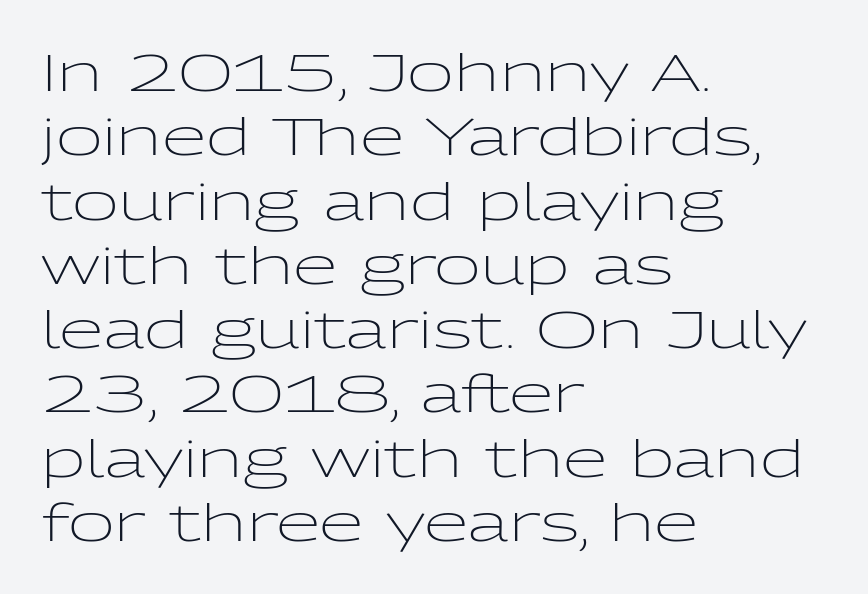
The image shows 51 px light, wide sans-serif type, upright; set left-aligned, normal line spacing (1.26x), normal letter spacing, not underlined; low stroke contrast and a medium x-height.
